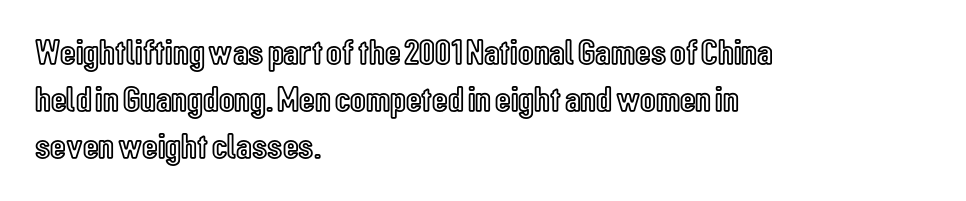
The image shows 36 px condensed type, upright; set left-aligned, normal line spacing (1.3x), normal letter spacing, not underlined; a medium x-height.
